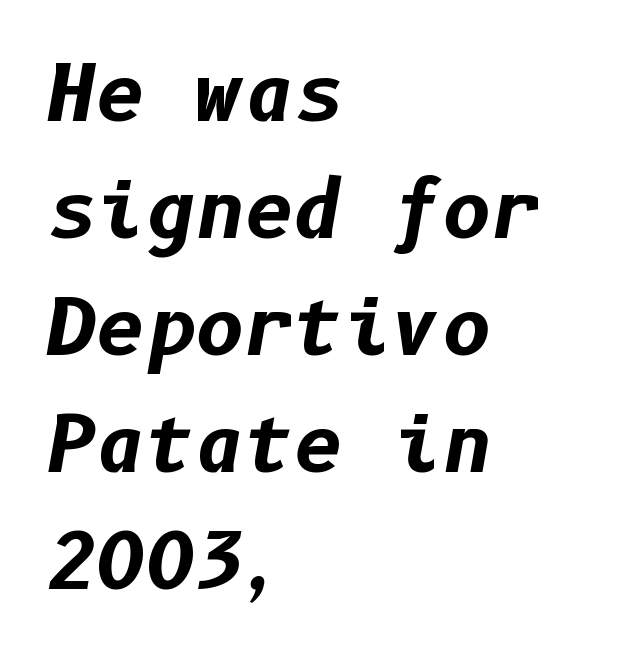
The image shows 76 px bold type, italic (leaning right); set left-aligned, normal line spacing (1.54x), normal letter spacing, not underlined; low stroke contrast and a medium x-height.
